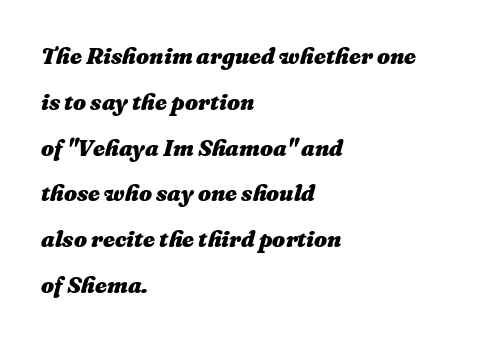
The image shows 23 px bold type, italic (leaning right); set left-aligned, loose line spacing (1.99x), normal letter spacing, not underlined.
